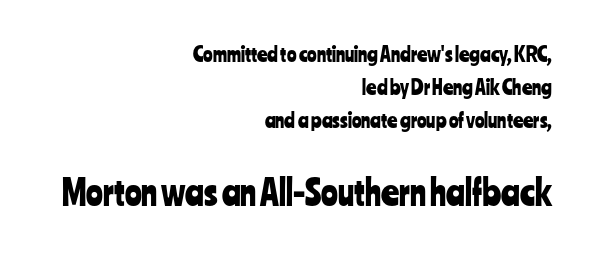
Q: Is the text italic (slanted)? A: No, it is upright.
Q: Is the typeface a serif or a sans-serif typeface? A: Sans-serif.
Q: Is the text underlined? A: No.
Q: How is the paragraph aligned? A: Right-aligned.
Q: Is the spacing between letters normal or unusually wide? A: Normal.
Q: Is the spacing between lines tight, normal or loose? A: Normal.
Q: Which block of text is set in a larger size, the first (top) or the second (bottom)? A: The second (bottom) one.
Q: Width (condensed, normal, or wide)? A: Condensed.
Q: Stroke contrast? A: Low.
Q: x-height? A: Medium.
Q: Monospaced? A: No.
